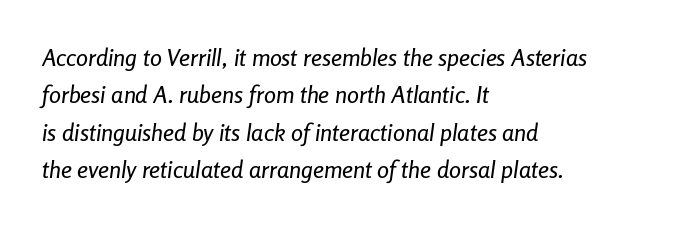
The image shows 24 px text type, italic (leaning right); set left-aligned, normal line spacing (1.56x), normal letter spacing, not underlined.
